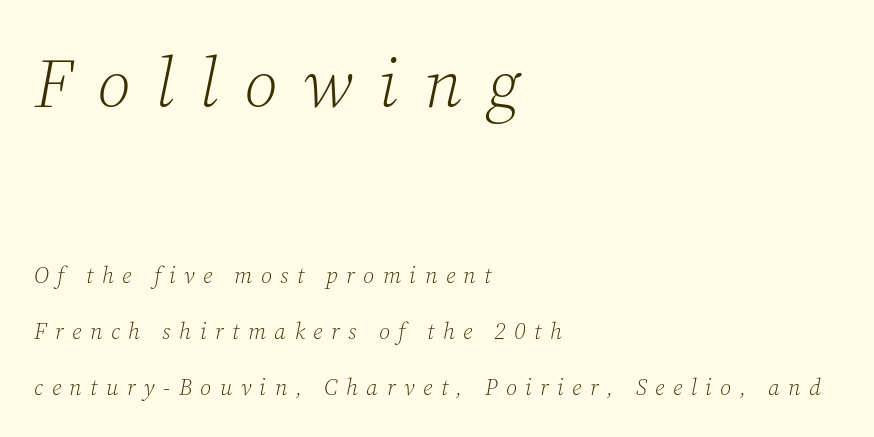
Just letters on the line, the space beneath them empty. Substantial extra tracking has been applied to these lines. Unbolded letterforms with no extra heft. This sample is left-justified, so line endings fall wherever the words run out. Is there much room between lines? Yes — plenty of vertical air separates them. Tall strokes in this sample are angled rather than plumb.
